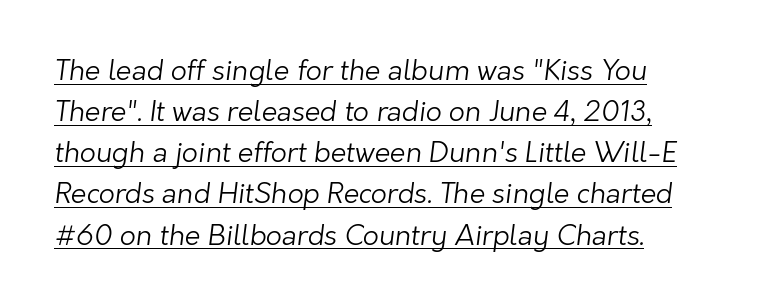
The image shows 28 px light sans-serif type; set left-aligned, normal line spacing (1.47x), normal letter spacing, underlined; low stroke contrast and a medium x-height.
